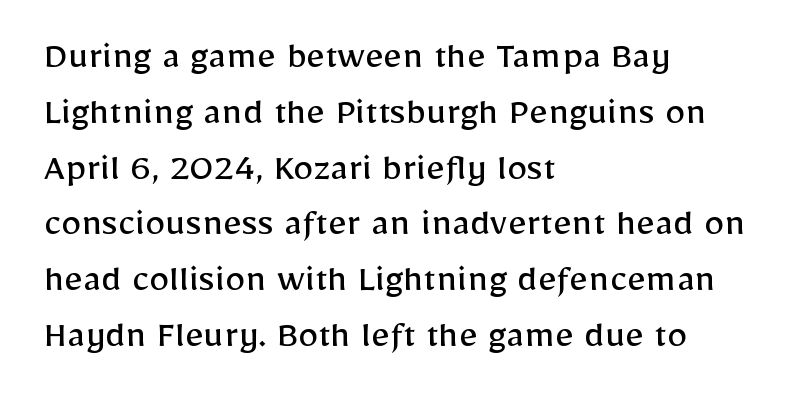
When letters stand straight like this, we call the style roman or upright. The letterforms sit at book weight or below. Note the varied advance widths — an 'i' is clearly narrower than an 'm'. The lines sit at an ordinary, default distance from one another.
